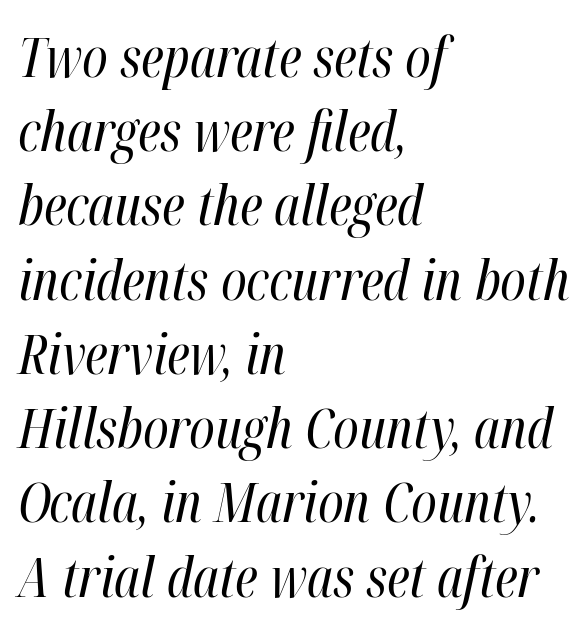
The strokes are not fattened; the text isn't bold. Note the varied advance widths — an 'i' is clearly narrower than an 'm'. The string is rendered with underlining switched off. The line-height multiplier appears to be the usual default. The rendering applies a slant to the glyphs.
